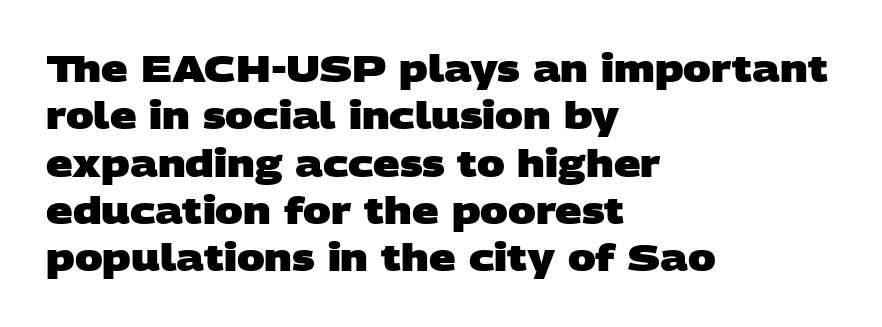
{"serif": "no", "bold": "yes", "weight": "heavy", "width": "wide", "stroke_contrast": "low", "x_height": "large", "monospaced": "no", "underline": "no", "align": "left", "line_spacing": "normal", "line_spacing_ratio": 1.28, "letter_spacing": "normal", "letter_spacing_em": 0.0, "glyph_px": 37}
